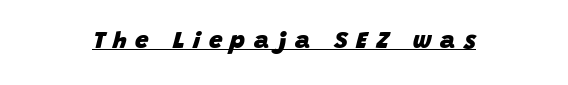
{"italic": "yes", "lean": "right", "slant_degrees": 15, "bold": "yes", "underline": "yes", "letter_spacing": "wide", "letter_spacing_em": 0.35, "glyph_px": 24}
